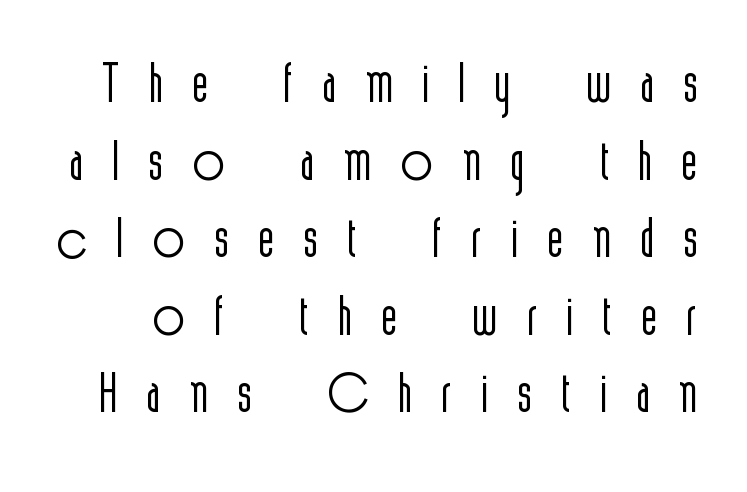
{"serif": "no", "italic": "no", "bold": "no", "weight": "light", "width": "condensed", "x_height": "medium", "monospaced": "no", "underline": "no", "line_spacing": "tight", "line_spacing_ratio": 0.97, "letter_spacing": "wide", "letter_spacing_em": 0.38, "glyph_px": 80}
